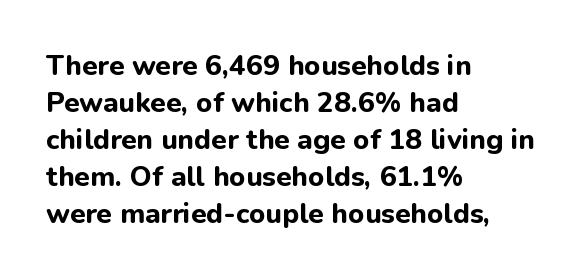
The face used here is rendered with its standard letterfit. The passage shown is typeset with a sans-serif family. Notice how descenders clear the ascenders below comfortably — that's standard leading. Note the varied advance widths — an 'i' is clearly narrower than an 'm'. The ragged edge is on the right, which tells us the setting is flush left. The string is rendered with underlining switched off.
